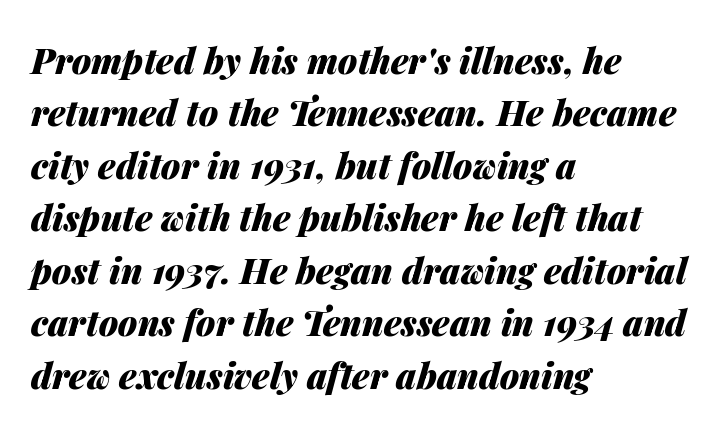
Q: Is the text bold? A: Yes.
Q: Is the text italic (slanted)? A: Yes, it leans right by about 14 degrees.
Q: Is the text underlined? A: No.
Q: How is the paragraph aligned? A: Left-aligned.
Q: Is the spacing between letters normal or unusually wide? A: Normal.
Q: Is the spacing between lines tight, normal or loose? A: Normal.
Q: Width (condensed, normal, or wide)? A: Normal.
Q: Stroke contrast? A: Medium.
Q: x-height? A: Medium.
Q: Monospaced? A: No.
